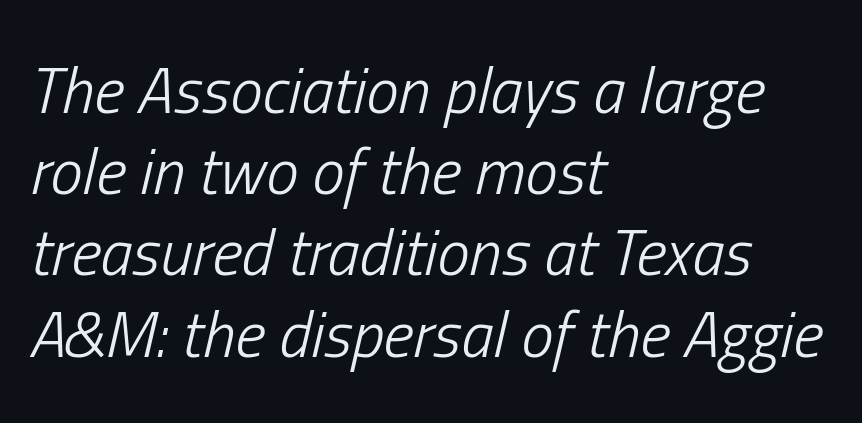
{"italic": "yes", "lean": "right", "slant_degrees": 13, "bold": "no", "weight": "light", "width": "condensed", "stroke_contrast": "low", "x_height": "medium", "monospaced": "no", "underline": "no", "align": "left", "line_spacing": "normal", "line_spacing_ratio": 1.25, "letter_spacing": "normal", "letter_spacing_em": 0.0, "glyph_px": 65}
